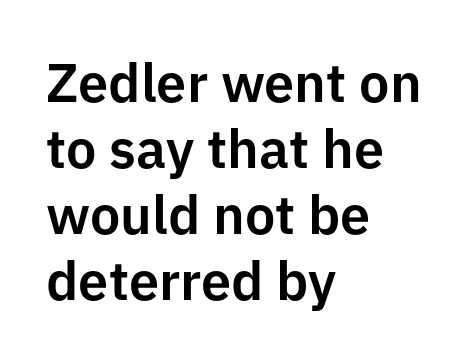
Q: Is the text italic (slanted)? A: No, it is upright.
Q: Is the typeface a serif or a sans-serif typeface? A: Sans-serif.
Q: Is the text underlined? A: No.
Q: How is the paragraph aligned? A: Left-aligned.
Q: Is the spacing between letters normal or unusually wide? A: Normal.
Q: Width (condensed, normal, or wide)? A: Normal.
Q: Stroke contrast? A: Low.
Q: x-height? A: Medium.
Q: Monospaced? A: No.
